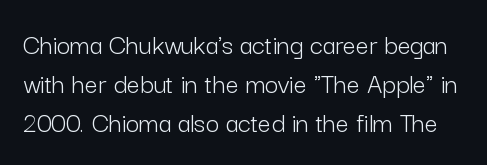
Bare-footed words on every line. Letterform terminals end flat and unadorned throughout the passage. Notice how descenders clear the ascenders below comfortably — that's standard leading. The characters are drawn with everyday or finer stroke widths. Inter-character spacing is left at the font's built-in metrics. A typesetter would call this proportional, since set widths differ per character.
